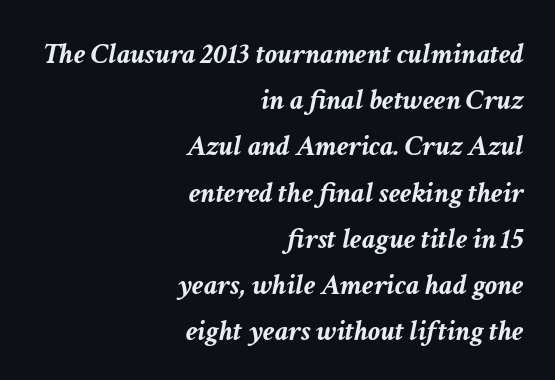
{"italic": "yes", "lean": "right", "slant_degrees": 11, "bold": "yes", "weight": "semibold", "width": "normal", "stroke_contrast": "low", "x_height": "medium", "monospaced": "no", "underline": "no", "align": "right", "line_spacing": "normal", "line_spacing_ratio": 1.54, "letter_spacing": "normal", "letter_spacing_em": 0.0, "glyph_px": 30}
